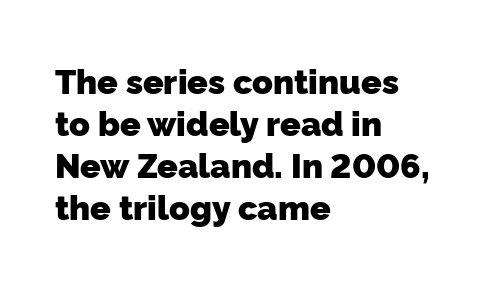
Summary of weight: heavy, a full bold. Compared with typical body copy, the letter spacing here is the same. Only glyphs here, with clear space below each row. Casual observation: everything's shoved over to the left. A sans-serif font was chosen for this passage.
